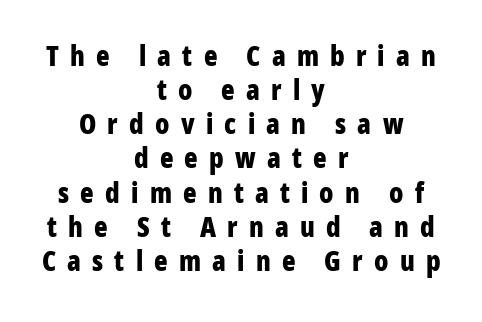
{"serif": "no", "italic": "no", "bold": "yes", "weight": "bold", "width": "condensed", "stroke_contrast": "low", "x_height": "large", "monospaced": "no", "underline": "no", "align": "center", "line_spacing_ratio": 1.22, "letter_spacing": "wide", "letter_spacing_em": 0.4, "glyph_px": 28}
